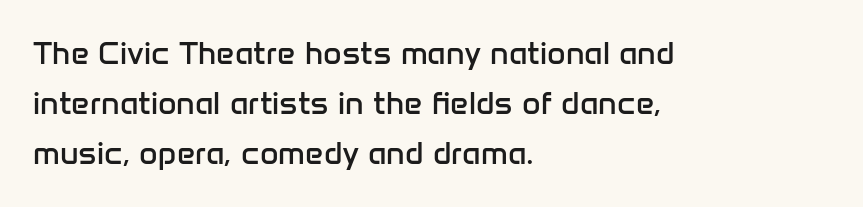
The image shows 32 px regular-weight sans-serif type, upright; set left-aligned, normal line spacing (1.57x), normal letter spacing, not underlined; low stroke contrast and a medium x-height.
